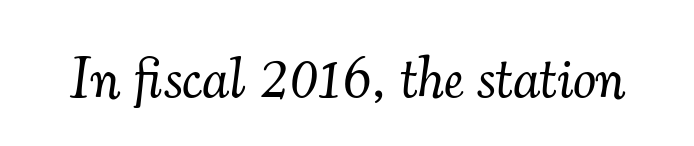
The passage shown has conventional tracking throughout. A light-to-regular cut is what we see here. Do the characters align in a grid? No, the font is proportional. Style check: oblique. Serifs: yes, visible at the terminals of the letterforms. Quick note: underline off.
